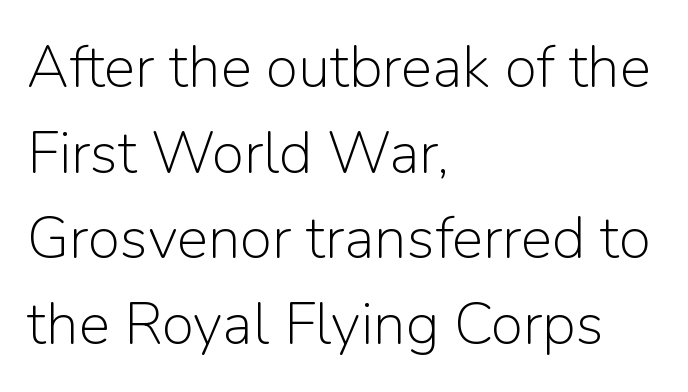
Q: Is the text bold? A: No.
Q: Is the text italic (slanted)? A: No, it is upright.
Q: Is the typeface a serif or a sans-serif typeface? A: Sans-serif.
Q: Is the text underlined? A: No.
Q: How is the paragraph aligned? A: Left-aligned.
Q: Is the spacing between letters normal or unusually wide? A: Normal.
Q: Is the spacing between lines tight, normal or loose? A: Normal.
Q: Width (condensed, normal, or wide)? A: Normal.
Q: Stroke contrast? A: Low.
Q: x-height? A: Medium.
Q: Monospaced? A: No.
